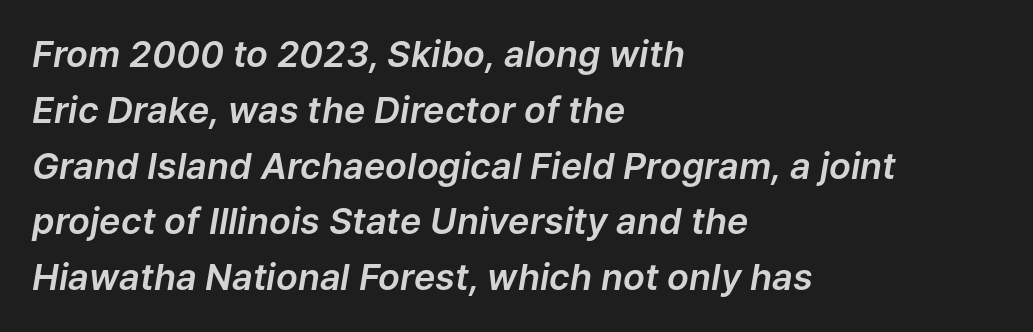
{"italic": "yes", "lean": "right", "slant_degrees": 9, "width": "normal", "stroke_contrast": "low", "x_height": "medium", "monospaced": "no", "underline": "no", "align": "left", "line_spacing": "normal", "line_spacing_ratio": 1.55, "letter_spacing": "normal", "letter_spacing_em": 0.0, "glyph_px": 36}
